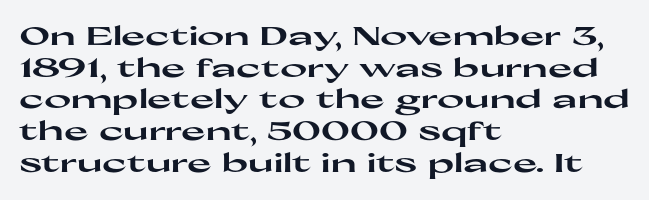
Q: Is the text bold? A: Yes.
Q: Is the text italic (slanted)? A: No, it is upright.
Q: Is the text underlined? A: No.
Q: How is the paragraph aligned? A: Left-aligned.
Q: Is the spacing between letters normal or unusually wide? A: Normal.
